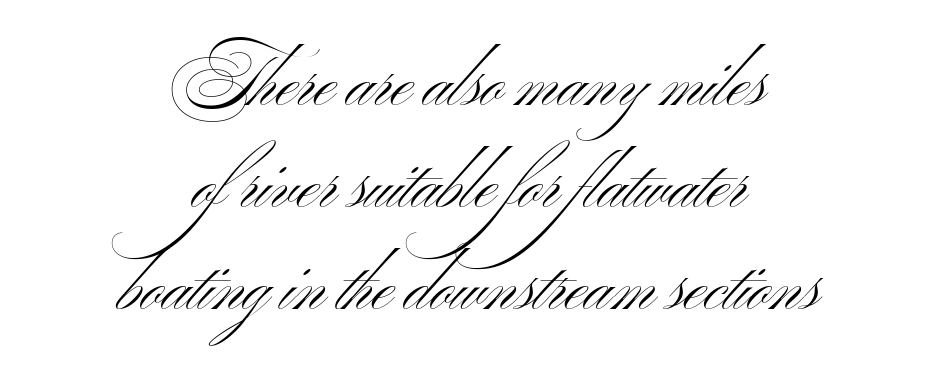
The image shows 70 px light, wide sans-serif type; set centered, normal line spacing (1.46x), normal letter spacing, not underlined; medium stroke contrast and a small x-height.
